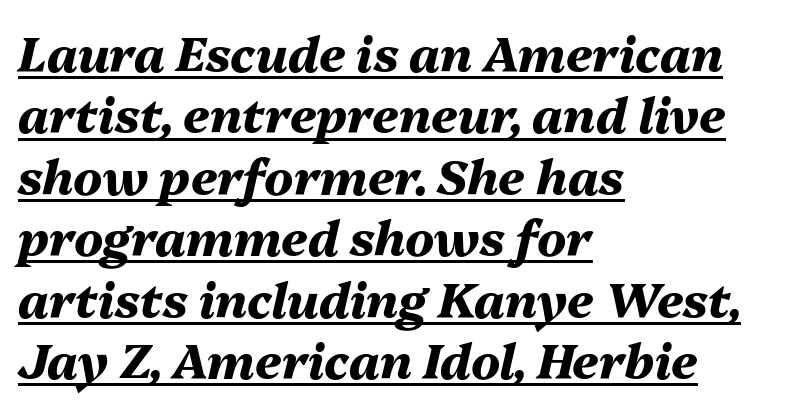
The image shows 48 px heavy type, italic (leaning right); set left-aligned, normal line spacing (1.28x), normal letter spacing, underlined; medium stroke contrast and a medium x-height.
